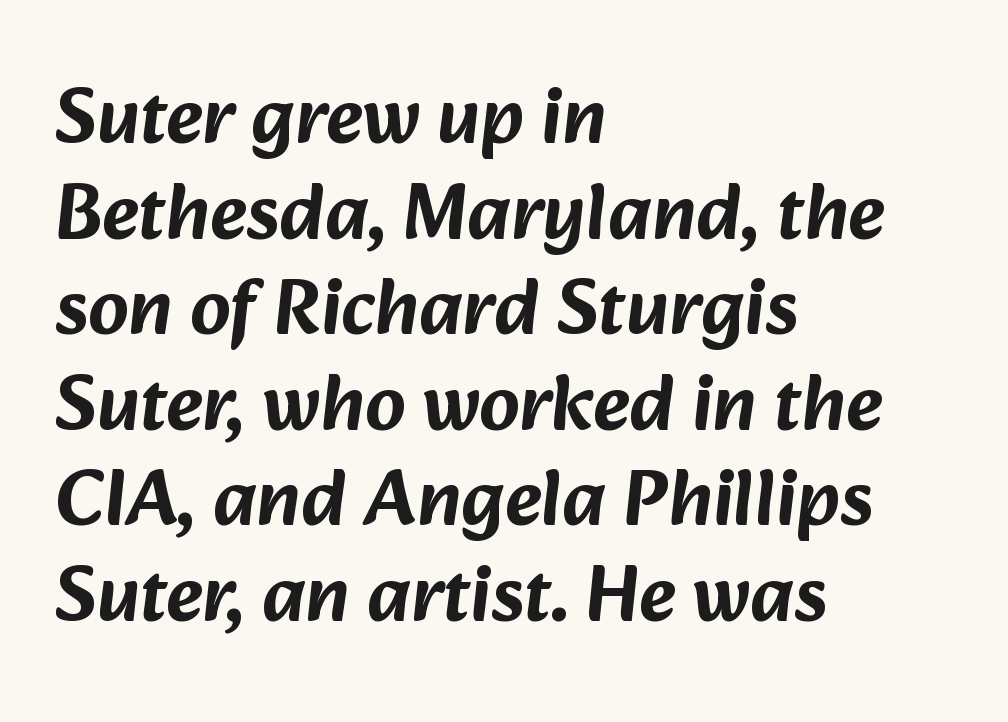
What stands out about the letter spacing? Nothing — it is the standard amount. Every row of glyphs begins at an identical x-position on the left. A bare baseline throughout the passage. The glyphs in this specimen are sans serif. You could not count columns in this text — the font is proportionally spaced.
